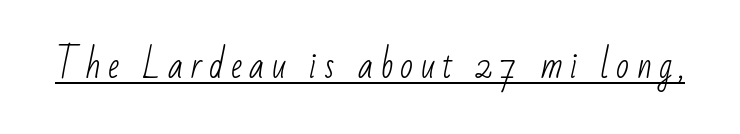
Character widths vary here, with narrow letters taking less room than wide ones. Letterform terminals end flat and unadorned throughout the passage. Is the type heavy? It reads as light-to-regular instead. Underlining? Definitely there. Tracking value appears strongly positive — letters spread wide.
